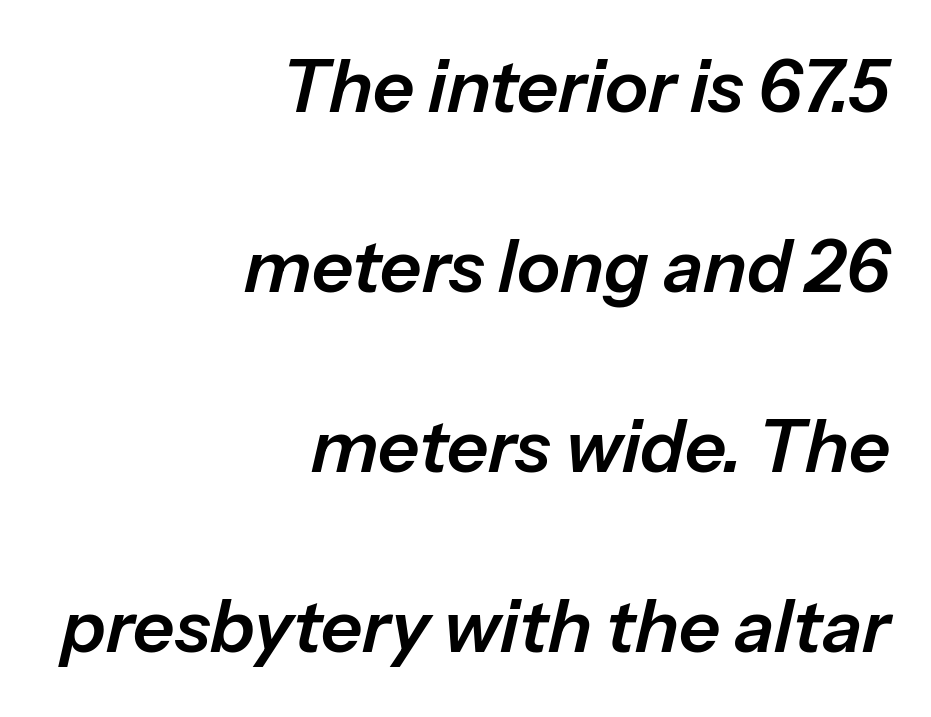
Q: Is the text italic (slanted)? A: Yes, it leans right by about 13 degrees.
Q: Is the text underlined? A: No.
Q: How is the paragraph aligned? A: Right-aligned.
Q: Is the spacing between letters normal or unusually wide? A: Normal.
Q: Is the spacing between lines tight, normal or loose? A: Loose.
Q: Width (condensed, normal, or wide)? A: Normal.
Q: Stroke contrast? A: Low.
Q: x-height? A: Medium.
Q: Monospaced? A: No.
